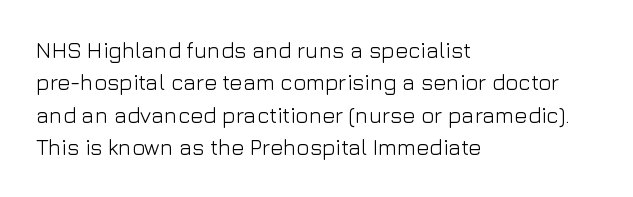
{"italic": "no", "bold": "no", "underline": "no", "align": "left", "line_spacing": "normal", "line_spacing_ratio": 1.47, "letter_spacing": "normal", "letter_spacing_em": 0.0, "glyph_px": 22}
